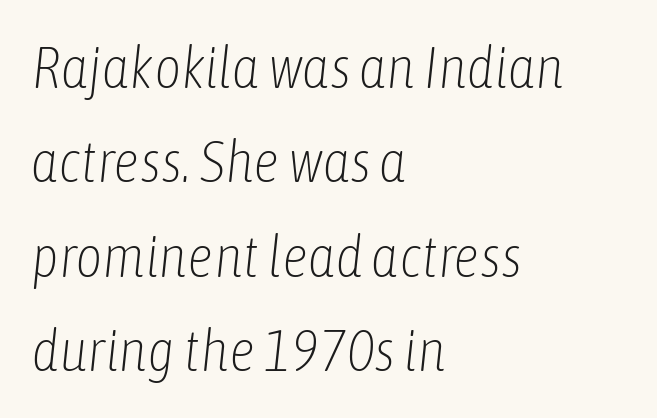
The image shows 59 px light, condensed type, italic (leaning right); set left-aligned, normal line spacing (1.6x), normal letter spacing, not underlined; low stroke contrast and a medium x-height.
